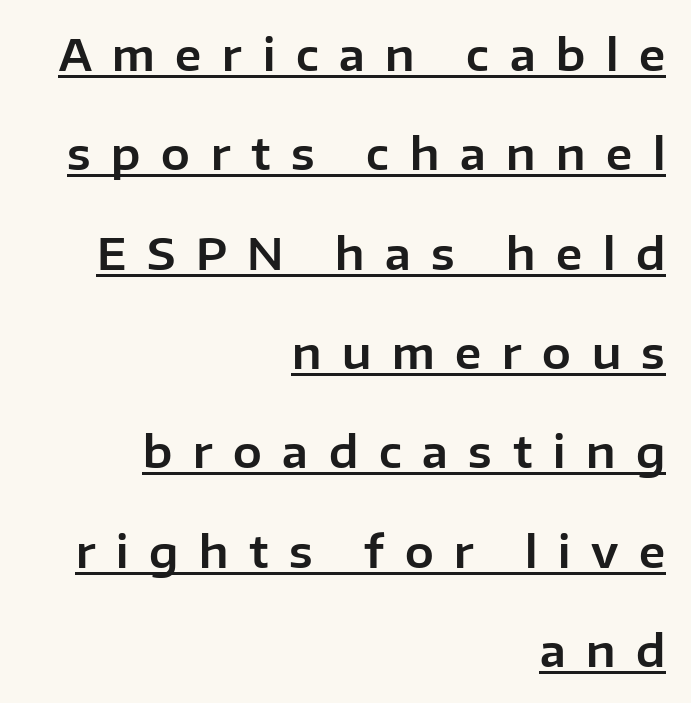
{"serif": "no", "italic": "no", "width": "normal", "stroke_contrast": "low", "x_height": "medium", "monospaced": "no", "underline": "yes", "align": "right", "line_spacing": "loose", "line_spacing_ratio": 2.31, "letter_spacing": "wide", "letter_spacing_em": 0.48, "glyph_px": 43}
